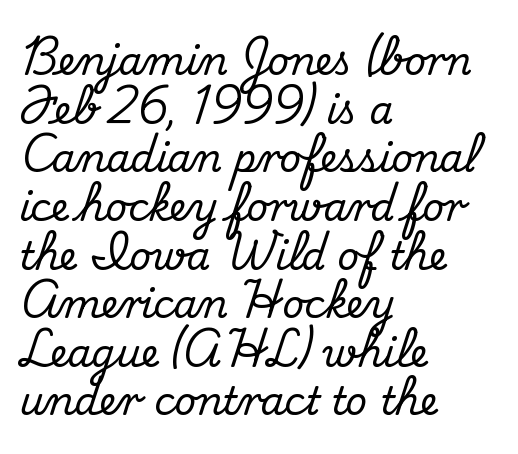
{"serif": "yes", "width": "normal", "stroke_contrast": "medium", "x_height": "small", "monospaced": "no", "underline": "no", "align": "left", "line_spacing": "normal", "line_spacing_ratio": 1.28, "letter_spacing": "normal", "letter_spacing_em": 0.0, "glyph_px": 38}
